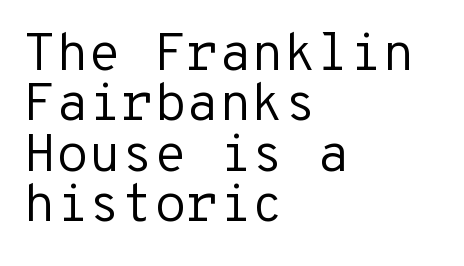
The image shows 53 px regular-weight sans-serif type, upright, monospaced; set left-aligned, tight line spacing (0.95x), normal letter spacing, not underlined; low stroke contrast and a medium x-height.
